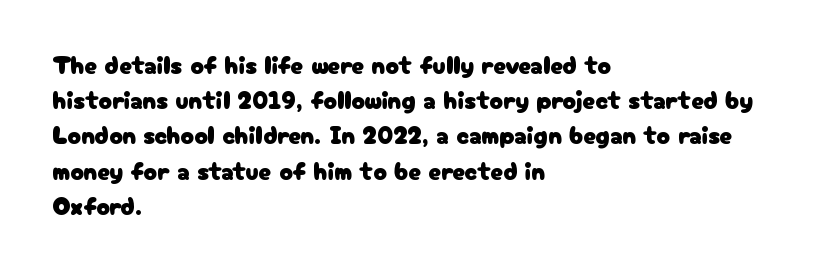
{"italic": "no", "underline": "no", "align": "left", "line_spacing": "normal", "line_spacing_ratio": 1.41, "letter_spacing": "normal", "letter_spacing_em": 0.0, "glyph_px": 25}
